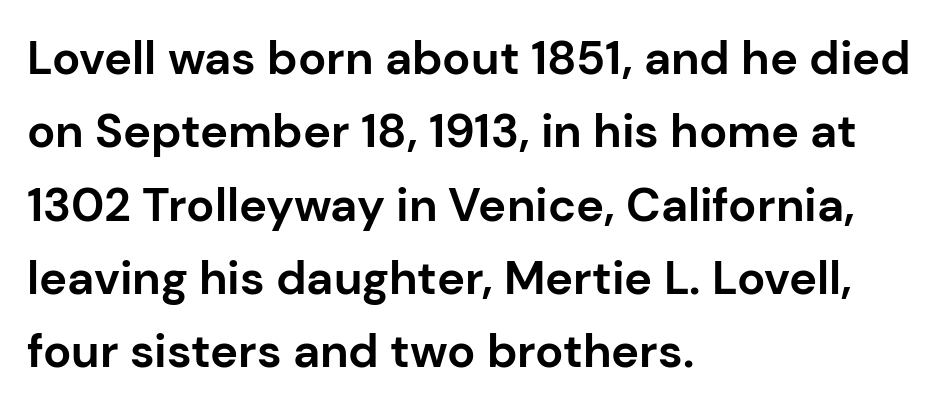
The image shows 47 px bold sans-serif type, upright; set left-aligned, normal line spacing (1.56x), normal letter spacing, not underlined; low stroke contrast and a medium x-height.
